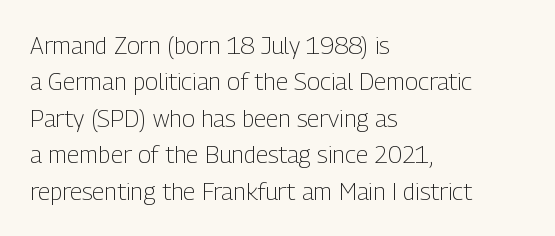
The image shows 24 px text type, upright; set left-aligned, normal line spacing (1.52x), normal letter spacing, not underlined.
